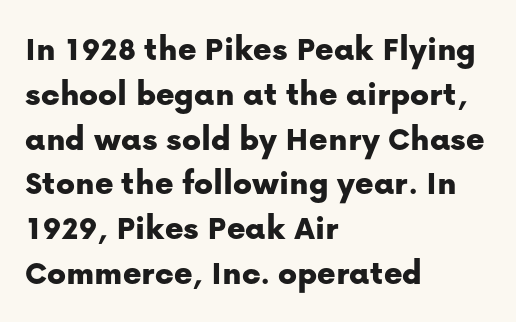
Q: Is the text italic (slanted)? A: No, it is upright.
Q: Is the typeface a serif or a sans-serif typeface? A: Sans-serif.
Q: Is the text underlined? A: No.
Q: How is the paragraph aligned? A: Left-aligned.
Q: Is the spacing between letters normal or unusually wide? A: Normal.
Q: Is the spacing between lines tight, normal or loose? A: Normal.
Q: Width (condensed, normal, or wide)? A: Normal.
Q: Stroke contrast? A: Low.
Q: x-height? A: Medium.
Q: Monospaced? A: No.
